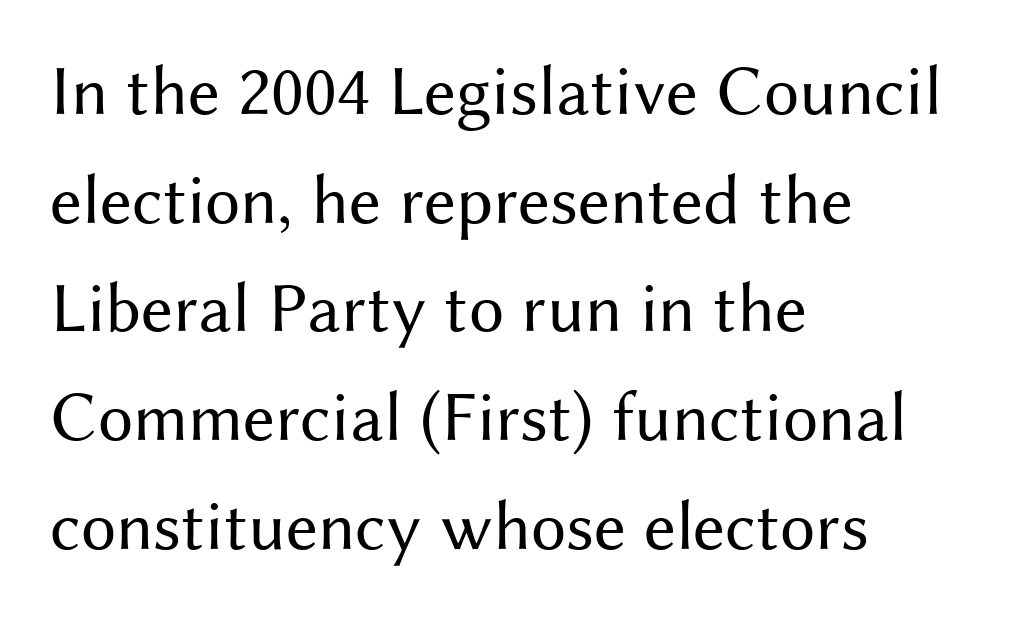
{"serif": "no", "italic": "no", "bold": "no", "weight": "regular", "width": "normal", "stroke_contrast": "medium", "x_height": "medium", "monospaced": "no", "underline": "no", "align": "left", "line_spacing": "normal", "line_spacing_ratio": 1.53, "letter_spacing": "normal", "letter_spacing_em": 0.0, "glyph_px": 71}
